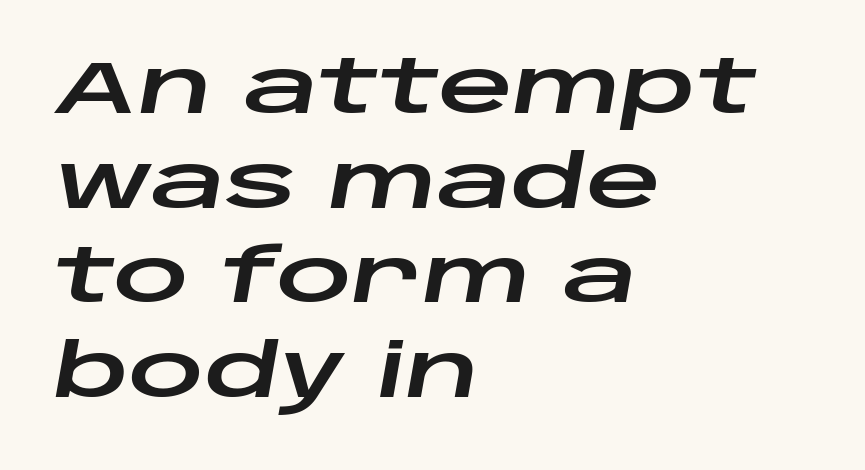
Q: Is the text italic (slanted)? A: Yes, it leans right by about 10 degrees.
Q: Is the text underlined? A: No.
Q: How is the paragraph aligned? A: Left-aligned.
Q: Is the spacing between letters normal or unusually wide? A: Normal.
Q: Is the spacing between lines tight, normal or loose? A: Normal.
Q: Width (condensed, normal, or wide)? A: Wide.
Q: Stroke contrast? A: Low.
Q: x-height? A: Large.
Q: Monospaced? A: No.
